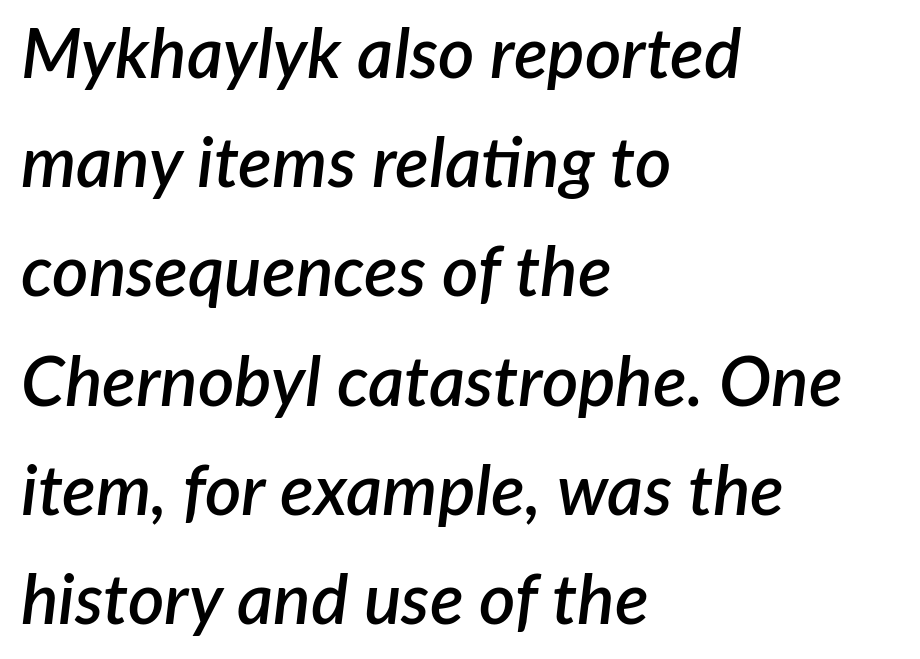
The rendering uses a semibold face; strokes are thickened but not to full bold. This block has exactly the height ordinary leading produces. The glyphs are unaccompanied by any horizontal stroke below them. The rendering keeps characters at their native spacing. The rendering applies a slant to the glyphs. This sample has the flowing, uneven cadence of proportional lettering.
